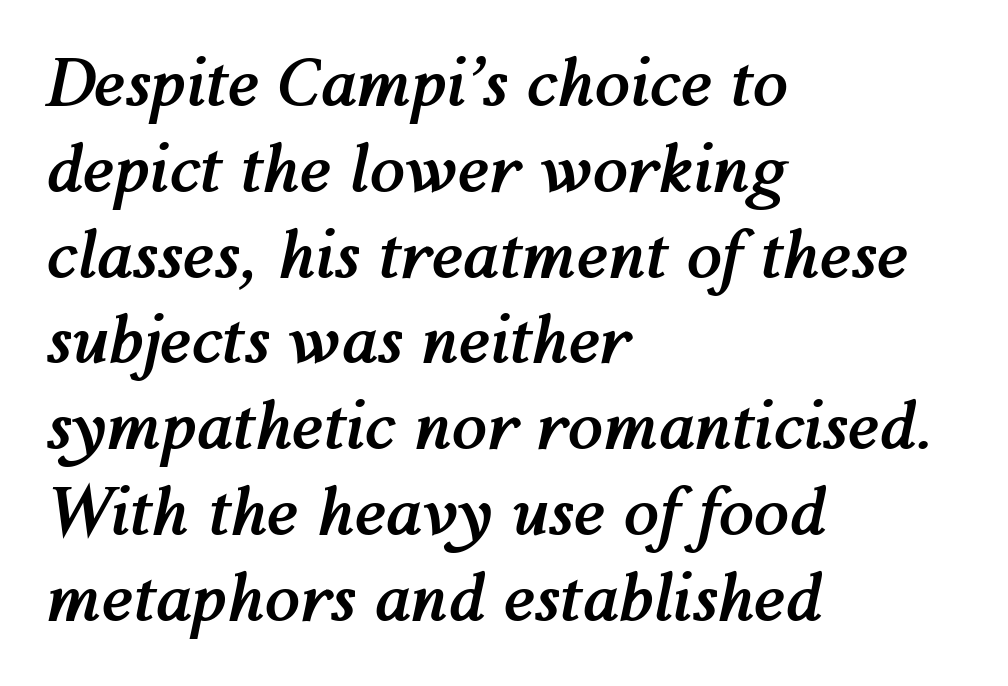
Q: Is the text bold? A: Yes.
Q: Is the text italic (slanted)? A: Yes, it leans right by about 12 degrees.
Q: Is the text underlined? A: No.
Q: How is the paragraph aligned? A: Left-aligned.
Q: Is the spacing between letters normal or unusually wide? A: Normal.
Q: Is the spacing between lines tight, normal or loose? A: Normal.
Q: Width (condensed, normal, or wide)? A: Normal.
Q: Stroke contrast? A: Medium.
Q: x-height? A: Medium.
Q: Monospaced? A: No.
